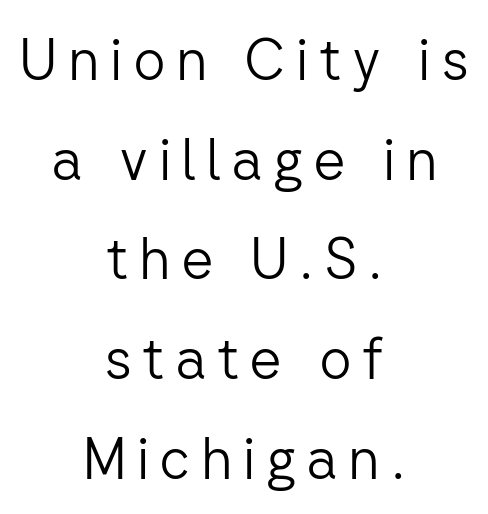
{"serif": "no", "italic": "no", "bold": "no", "weight": "light", "width": "normal", "stroke_contrast": "low", "x_height": "medium", "monospaced": "no", "underline": "no", "align": "center", "line_spacing_ratio": 1.75, "glyph_px": 57}
